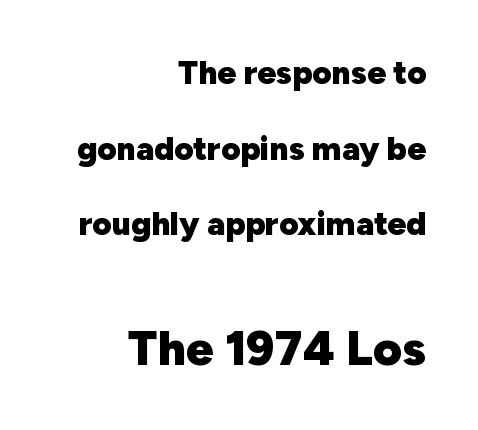
Q: Is the text bold? A: Yes.
Q: Is the text italic (slanted)? A: No, it is upright.
Q: Is the typeface a serif or a sans-serif typeface? A: Sans-serif.
Q: Is the text underlined? A: No.
Q: How is the paragraph aligned? A: Right-aligned.
Q: Is the spacing between letters normal or unusually wide? A: Normal.
Q: Is the spacing between lines tight, normal or loose? A: Loose.
Q: Which block of text is set in a larger size, the first (top) or the second (bottom)? A: The second (bottom) one.
Q: Width (condensed, normal, or wide)? A: Normal.
Q: Stroke contrast? A: Low.
Q: x-height? A: Medium.
Q: Monospaced? A: No.
